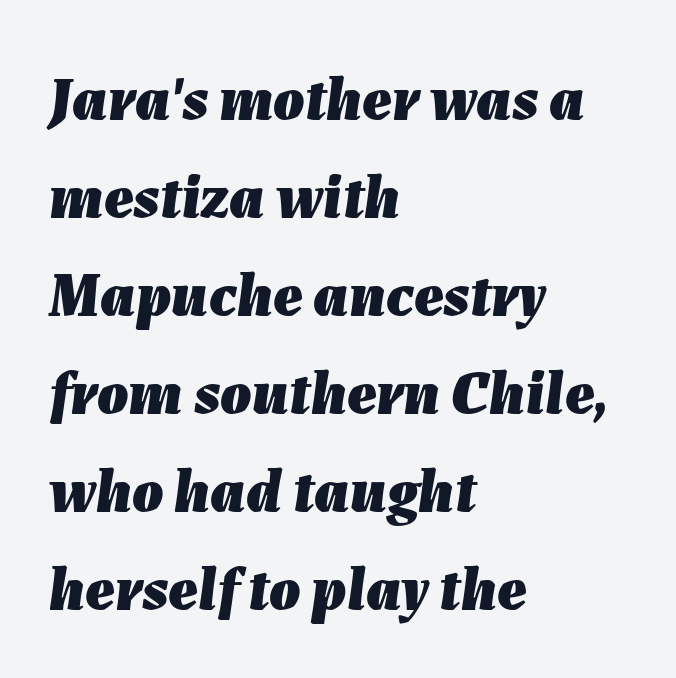
The image shows 62 px heavy type, italic (leaning right); set left-aligned, normal line spacing (1.58x), normal letter spacing, not underlined; low stroke contrast and a medium x-height.
